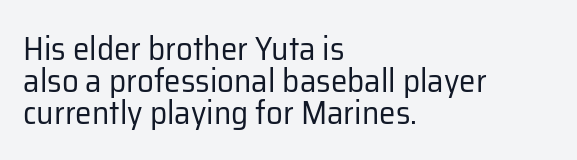
The image shows 33 px regular-weight sans-serif type, upright; set left-aligned, tight line spacing (0.97x), normal letter spacing, not underlined; low stroke contrast and a medium x-height.
